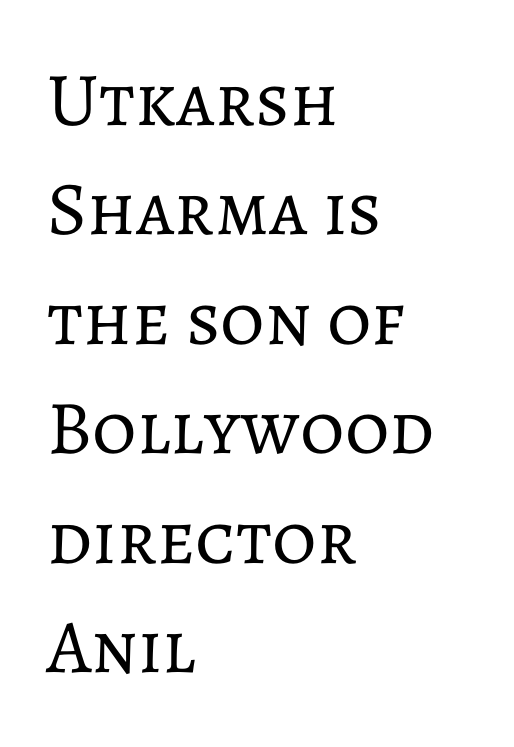
The image shows 76 px regular-weight type, upright; set left-aligned, normal line spacing (1.44x), normal letter spacing, not underlined; low stroke contrast and a medium x-height.
